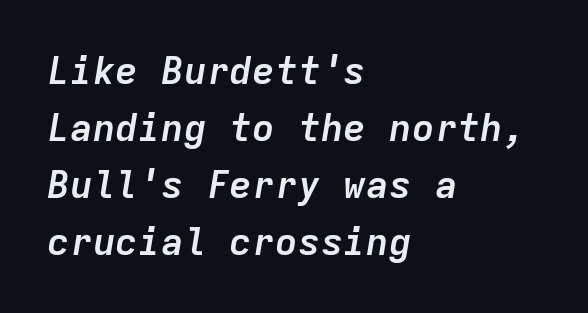
The image shows 38 px semibold type, italic (leaning right), monospaced; set left-aligned, normal line spacing (1.5x), normal letter spacing, not underlined; low stroke contrast and a medium x-height.
